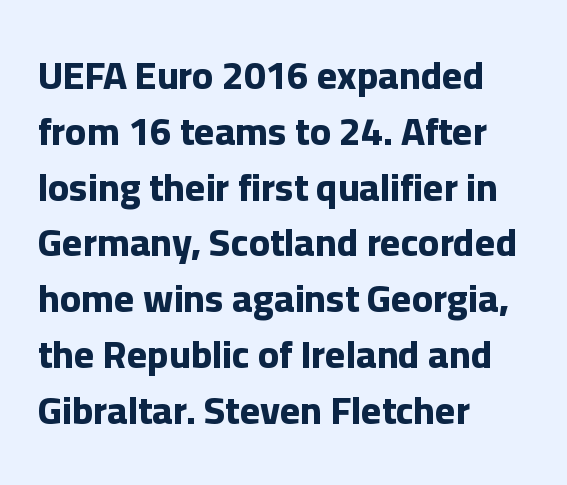
{"serif": "no", "italic": "no", "bold": "yes", "weight": "bold", "width": "normal", "stroke_contrast": "low", "x_height": "medium", "monospaced": "no", "underline": "no", "align": "left", "line_spacing": "normal", "line_spacing_ratio": 1.43, "letter_spacing": "normal", "letter_spacing_em": 0.0, "glyph_px": 39}
